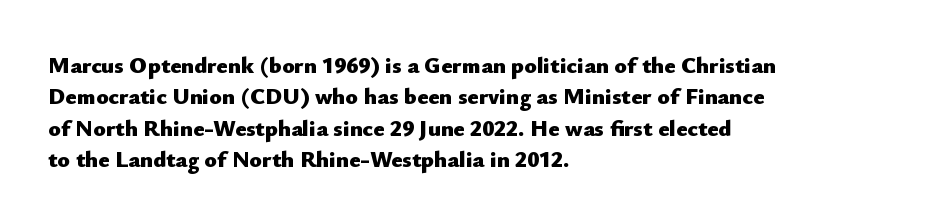
{"italic": "no", "bold": "yes", "underline": "no", "align": "left", "line_spacing": "normal", "line_spacing_ratio": 1.36, "letter_spacing": "normal", "letter_spacing_em": 0.0, "glyph_px": 23}
